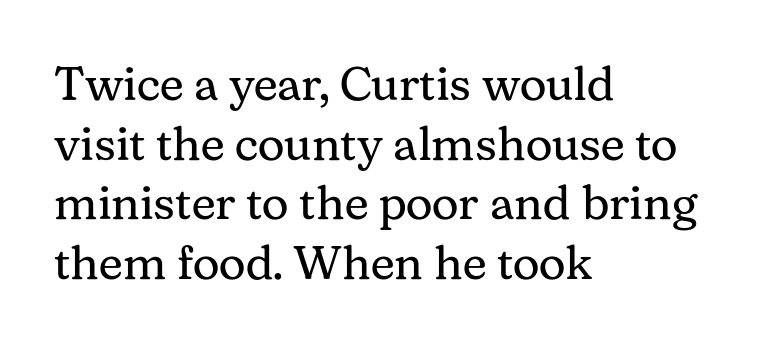
{"serif": "yes", "italic": "no", "bold": "no", "weight": "regular", "width": "normal", "stroke_contrast": "medium", "x_height": "medium", "monospaced": "no", "underline": "no", "align": "left", "line_spacing": "normal", "line_spacing_ratio": 1.27, "letter_spacing": "normal", "letter_spacing_em": 0.0, "glyph_px": 47}
